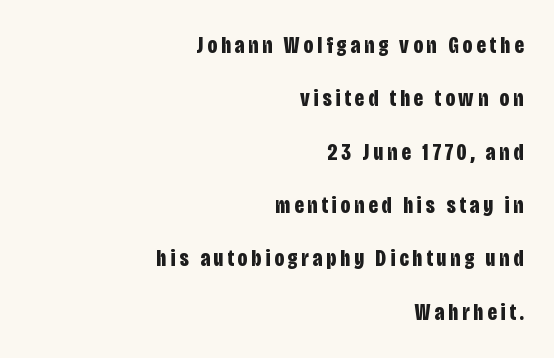
The image shows 23 px bold type, upright; set right-aligned, loose line spacing (2.32x), not underlined.
